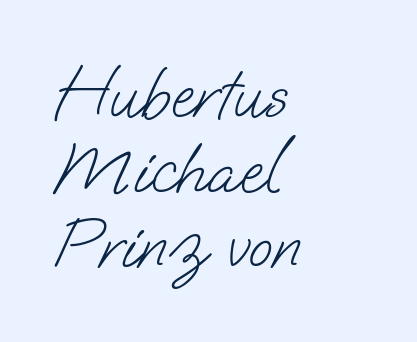
{"serif": "no", "bold": "no", "weight": "light", "width": "normal", "stroke_contrast": "low", "x_height": "small", "monospaced": "no", "underline": "no", "align": "left", "line_spacing": "tight", "line_spacing_ratio": 1.08, "letter_spacing": "normal", "letter_spacing_em": 0.0, "glyph_px": 70}
